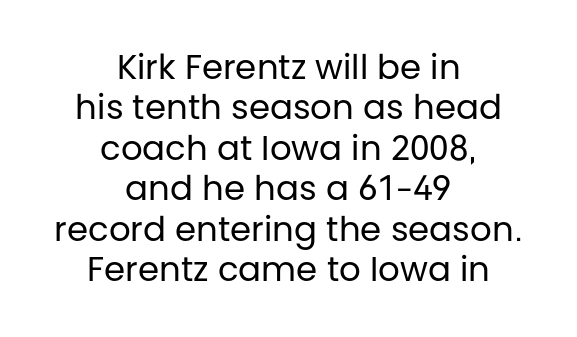
The image shows 34 px regular-weight sans-serif type, upright; set centered, line spacing 1.19x, normal letter spacing, not underlined; low stroke contrast and a large x-height.
